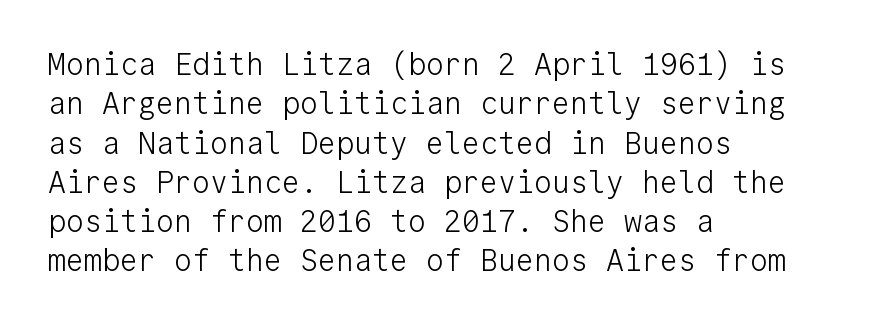
{"serif": "no", "italic": "no", "bold": "no", "weight": "light", "width": "normal", "stroke_contrast": "low", "x_height": "medium", "monospaced": "yes", "underline": "no", "align": "left", "line_spacing": "normal", "line_spacing_ratio": 1.31, "letter_spacing": "normal", "letter_spacing_em": 0.0, "glyph_px": 30}
